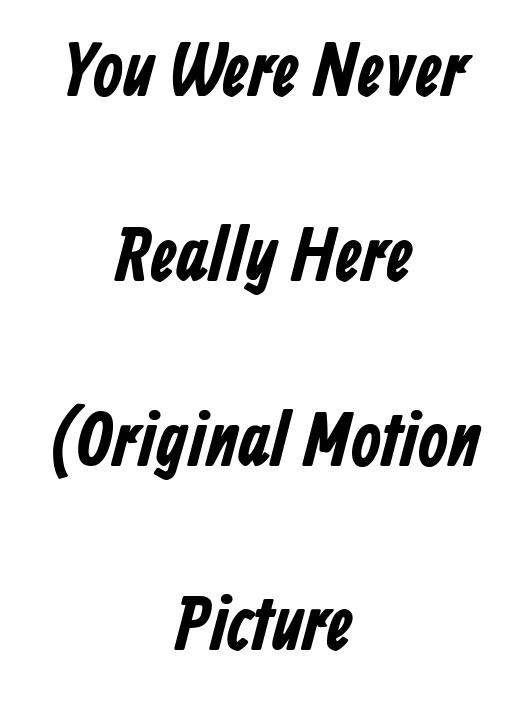
Chunky letters — that's bold for sure. In terms of letterspacing, this is plain default setting. Baseline-to-baseline distance is far greater than the letter height. Unmarked baselines from the first word to the last. Neither beginnings nor endings align; midpoints do.
